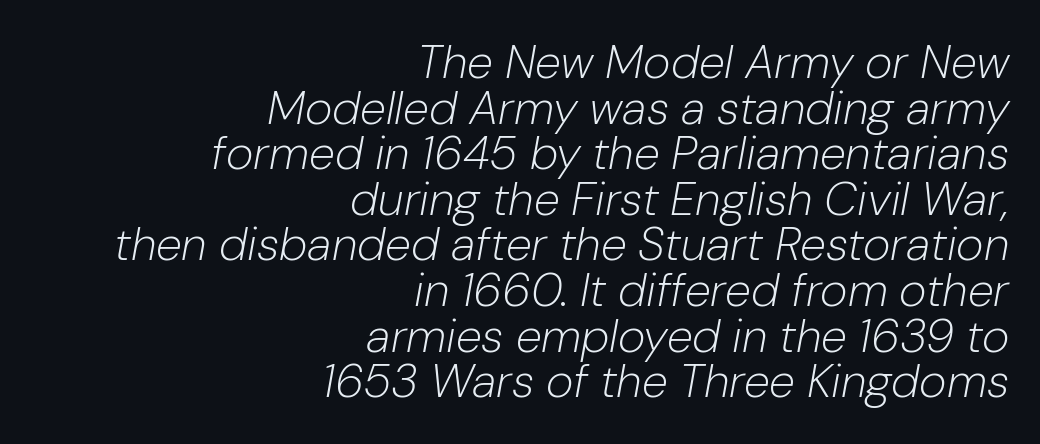
The image shows 47 px light type, italic (leaning right); set right-aligned, tight line spacing (0.97x), normal letter spacing, not underlined; low stroke contrast and a medium x-height.
